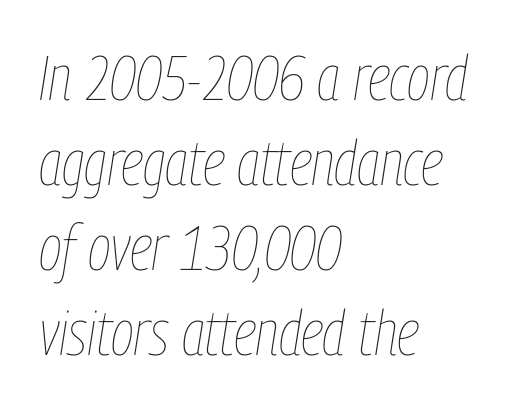
Q: Is the text bold? A: No.
Q: Is the text italic (slanted)? A: Yes, it leans right by about 9 degrees.
Q: Is the text underlined? A: No.
Q: How is the paragraph aligned? A: Left-aligned.
Q: Is the spacing between letters normal or unusually wide? A: Normal.
Q: Is the spacing between lines tight, normal or loose? A: Normal.
Q: Width (condensed, normal, or wide)? A: Condensed.
Q: Stroke contrast? A: Low.
Q: x-height? A: Medium.
Q: Monospaced? A: No.
